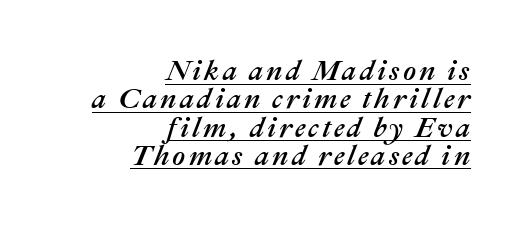
Students, observe the line beneath the letters — that is underlining. Slanted lettering throughout. Do the characters align in a grid? No, the font is proportional. Does the copy run flush right? Yes — the right margin is perfectly even. Tightly led — the rows are bunched.
